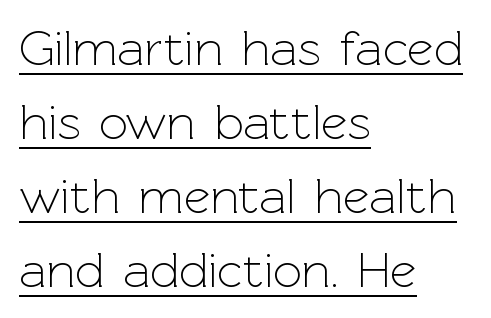
{"serif": "no", "italic": "no", "bold": "no", "weight": "light", "width": "normal", "x_height": "medium", "monospaced": "no", "underline": "yes", "align": "left", "line_spacing": "normal", "line_spacing_ratio": 1.45, "letter_spacing": "normal", "letter_spacing_em": 0.0, "glyph_px": 51}
